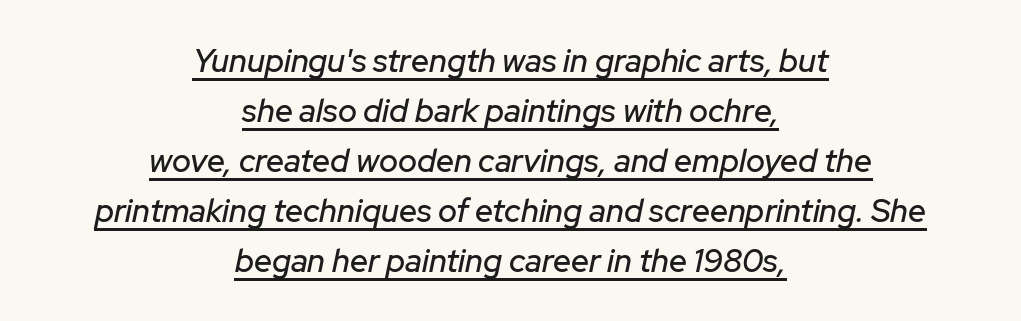
The image shows 32 px text type, italic (leaning right); set centered, normal line spacing (1.56x), normal letter spacing, underlined; low stroke contrast and a medium x-height.
